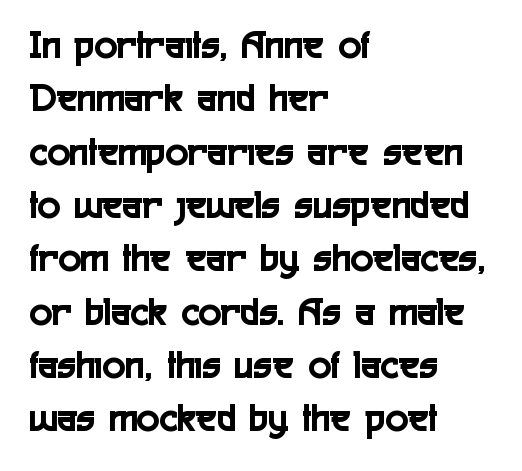
Here the designer chose a conventional face with non-uniform glyph widths. The font's upright variant was chosen for this text. Rule under the text: the space is simply empty. Does the type have serifs? No, each stem ends abruptly. There is no visible air inserted between adjacent glyphs. The rendering uses a moderate line-height, typical for paragraphs.
